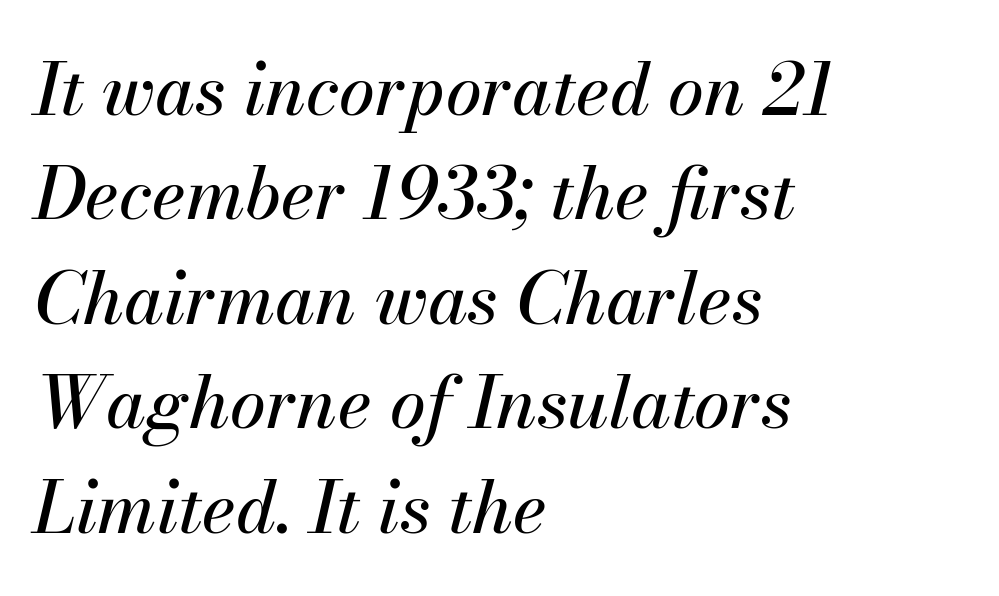
{"italic": "yes", "lean": "right", "slant_degrees": 13, "width": "normal", "stroke_contrast": "medium", "x_height": "small", "monospaced": "no", "underline": "no", "align": "left", "line_spacing": "normal", "line_spacing_ratio": 1.45, "letter_spacing": "normal", "letter_spacing_em": 0.0, "glyph_px": 72}
